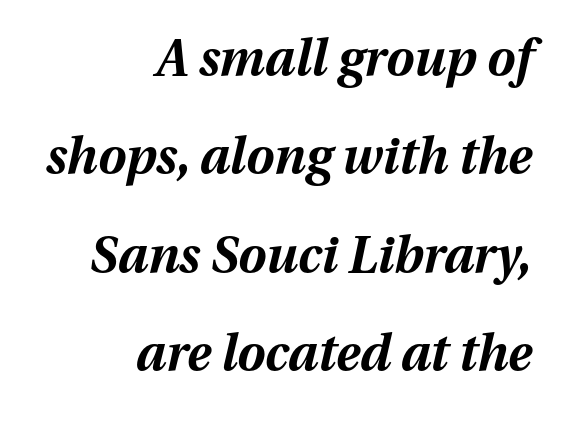
Q: Is the text bold? A: Yes.
Q: Is the text italic (slanted)? A: Yes, it leans right by about 13 degrees.
Q: Is the text underlined? A: No.
Q: How is the paragraph aligned? A: Right-aligned.
Q: Is the spacing between letters normal or unusually wide? A: Normal.
Q: Is the spacing between lines tight, normal or loose? A: Loose.
Q: Width (condensed, normal, or wide)? A: Normal.
Q: Stroke contrast? A: Medium.
Q: x-height? A: Medium.
Q: Monospaced? A: No.
